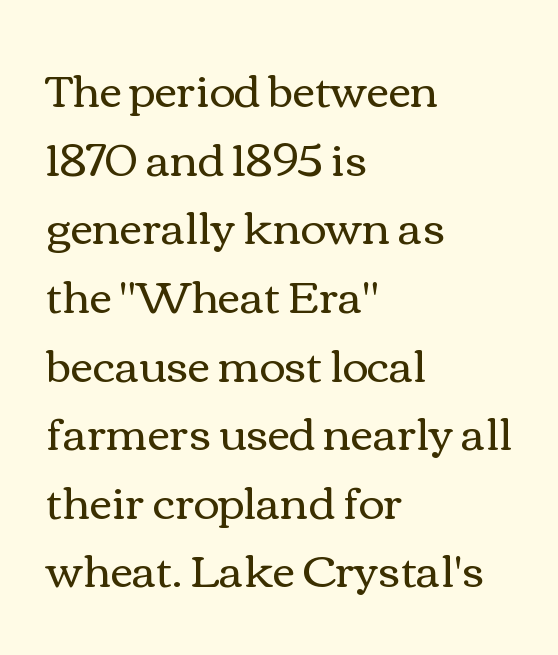
The image shows 44 px regular-weight, wide type, upright; set left-aligned, normal line spacing (1.56x), normal letter spacing, not underlined; a medium x-height.
